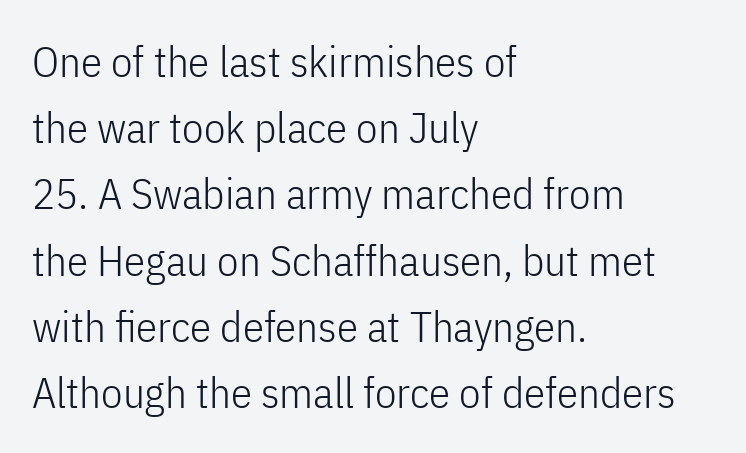
The image shows 43 px light, condensed sans-serif type, upright; set left-aligned, normal line spacing (1.54x), normal letter spacing, not underlined; low stroke contrast and a medium x-height.
